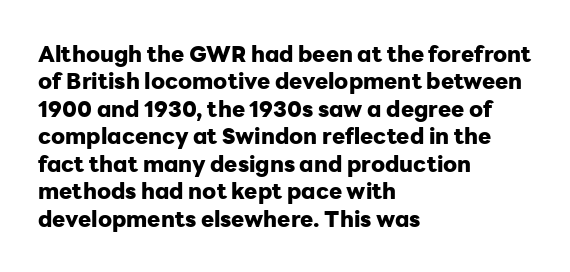
Only glyphs here, with clear space below each row. The type sits square on the baseline with zero lean. Short note: letters normally spaced. Summary of vertical rhythm: regular, with standard interline spacing. Thick stems and heavy bowls — unmistakably bold. Short and long lines alike share a common starting point at left.
